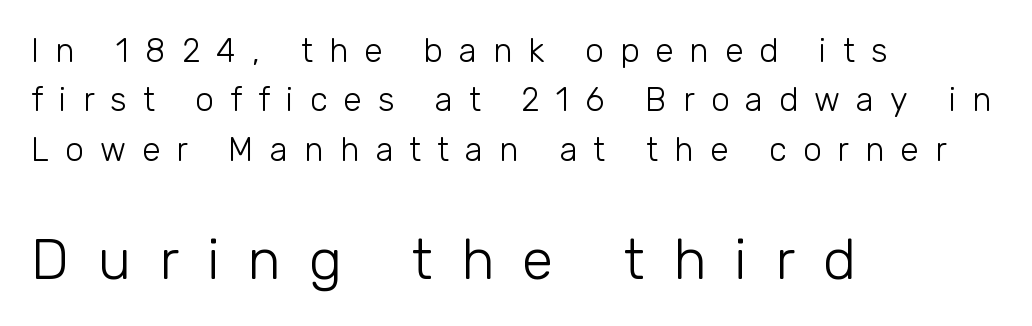
{"serif": "no", "italic": "no", "bold": "no", "weight": "light", "width": "normal", "stroke_contrast": "low", "x_height": "medium", "monospaced": "no", "underline": "no", "align": "left", "line_spacing": "normal", "line_spacing_ratio": 1.5, "letter_spacing": "wide", "letter_spacing_em": 0.49, "larger_block": "second", "size_ratio": 1.73, "glyph_px": 57}
